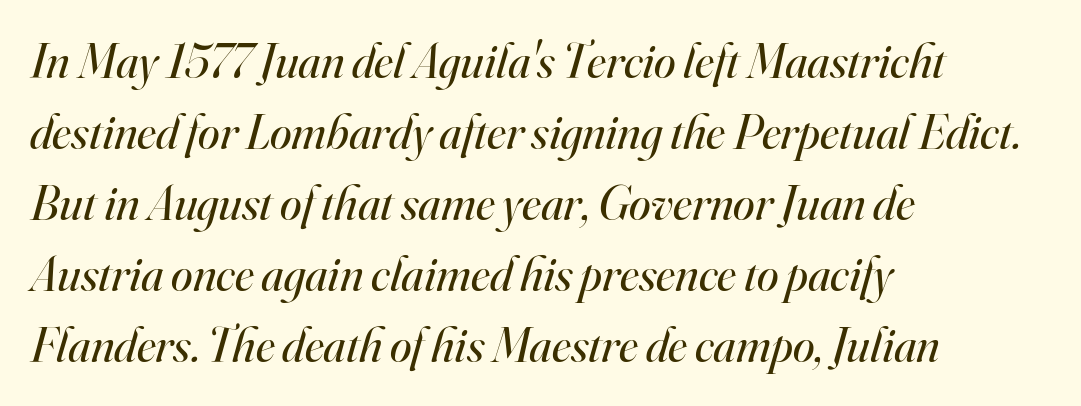
{"serif": "yes", "italic": "yes", "lean": "right", "slant_degrees": 16, "bold": "no", "weight": "regular", "width": "normal", "stroke_contrast": "high", "x_height": "small", "monospaced": "no", "underline": "no", "align": "left", "line_spacing": "normal", "line_spacing_ratio": 1.45, "letter_spacing": "normal", "letter_spacing_em": 0.0, "glyph_px": 49}
